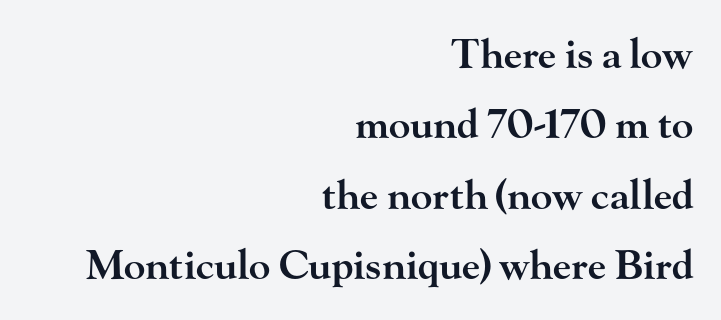
{"serif": "yes", "italic": "no", "bold": "semi", "weight": "semibold", "width": "wide", "stroke_contrast": "high", "x_height": "small", "monospaced": "no", "underline": "no", "align": "right", "line_spacing_ratio": 1.76, "letter_spacing": "normal", "letter_spacing_em": 0.0, "glyph_px": 40}
